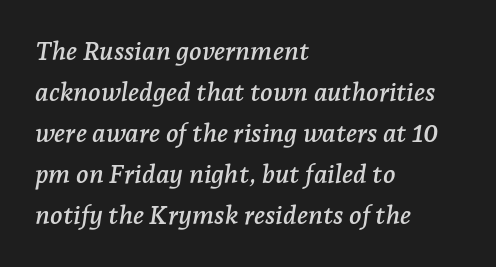
Q: Is the text italic (slanted)? A: Yes, it leans right by about 7 degrees.
Q: Is the text underlined? A: No.
Q: How is the paragraph aligned? A: Left-aligned.
Q: Is the spacing between letters normal or unusually wide? A: Normal.
Q: Is the spacing between lines tight, normal or loose? A: Normal.
